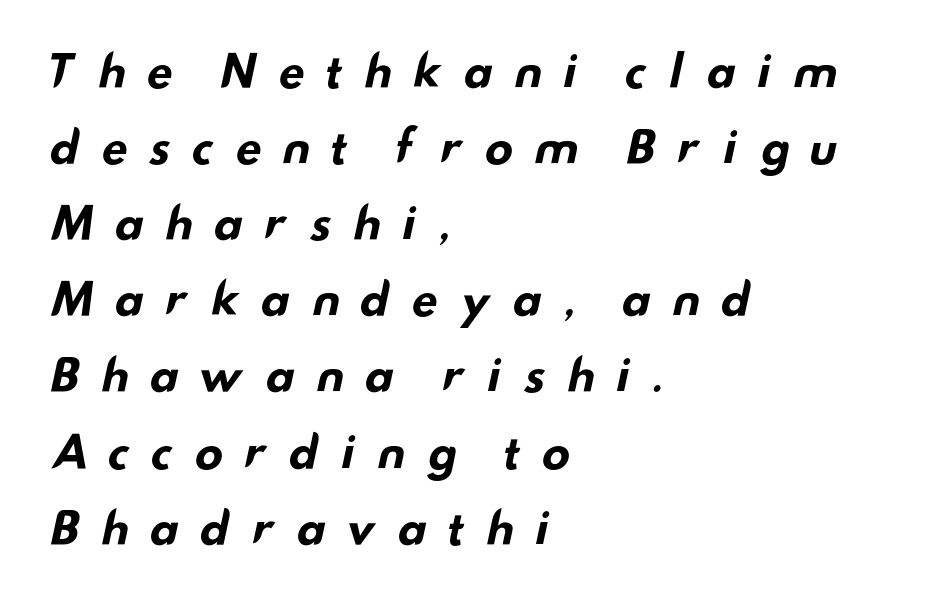
Q: Is the text bold? A: Yes.
Q: Is the typeface a serif or a sans-serif typeface? A: Sans-serif.
Q: Is the text underlined? A: No.
Q: How is the paragraph aligned? A: Left-aligned.
Q: Is the spacing between letters normal or unusually wide? A: Unusually wide.
Q: Width (condensed, normal, or wide)? A: Wide.
Q: Stroke contrast? A: Low.
Q: x-height? A: Small.
Q: Monospaced? A: No.
